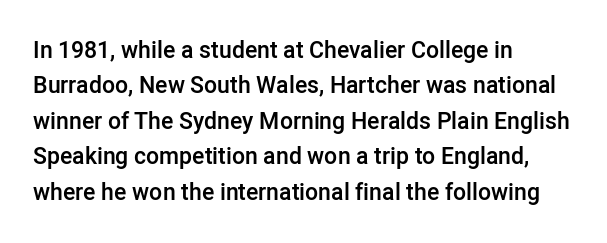
A bit beefed up — I'd call it semibold rather than bold. Upright lettering throughout. Students, observe: this is what conventionally led text looks like. The typesetter chose a ragged-right arrangement here. The rendering keeps characters at their native spacing. Only glyphs here, with clear space below each row.
